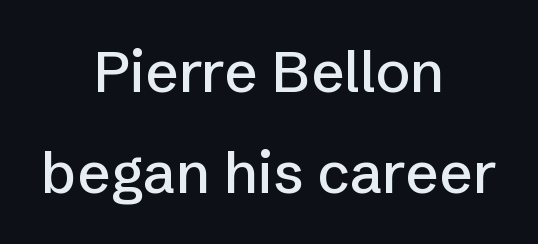
{"serif": "no", "italic": "no", "width": "normal", "stroke_contrast": "low", "x_height": "medium", "monospaced": "no", "underline": "no", "align": "center", "line_spacing_ratio": 1.75, "letter_spacing": "normal", "letter_spacing_em": 0.0, "glyph_px": 58}
